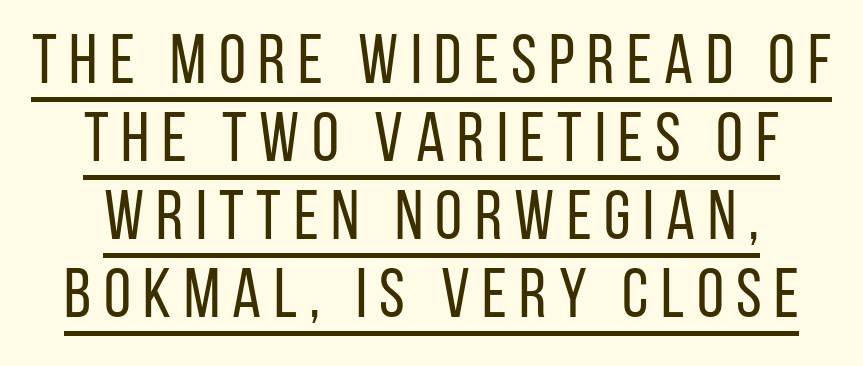
{"serif": "no", "italic": "no", "bold": "no", "weight": "regular", "width": "condensed", "stroke_contrast": "low", "x_height": "large", "monospaced": "no", "underline": "yes", "line_spacing": "tight", "line_spacing_ratio": 1.13, "glyph_px": 69}
